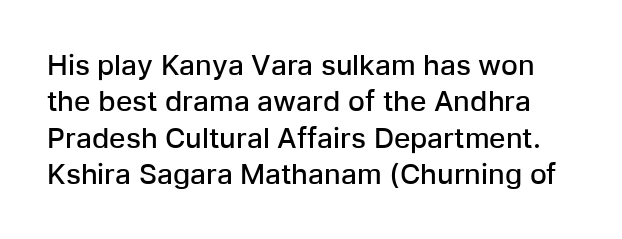
{"serif": "no", "italic": "no", "bold": "semi", "weight": "semibold", "width": "normal", "stroke_contrast": "low", "x_height": "medium", "monospaced": "no", "underline": "no", "line_spacing": "normal", "line_spacing_ratio": 1.3, "letter_spacing": "normal", "letter_spacing_em": 0.0, "glyph_px": 28}
